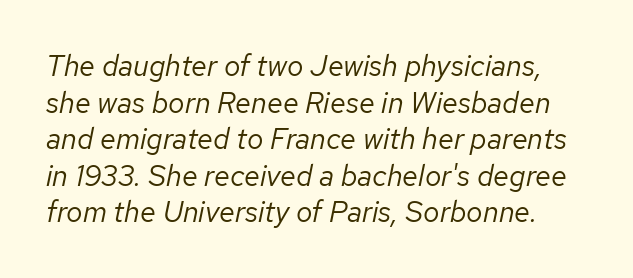
{"italic": "yes", "lean": "right", "slant_degrees": 12, "bold": "no", "weight": "regular", "width": "normal", "stroke_contrast": "low", "x_height": "medium", "monospaced": "no", "underline": "no", "line_spacing": "normal", "line_spacing_ratio": 1.26, "letter_spacing": "normal", "letter_spacing_em": 0.0, "glyph_px": 29}
